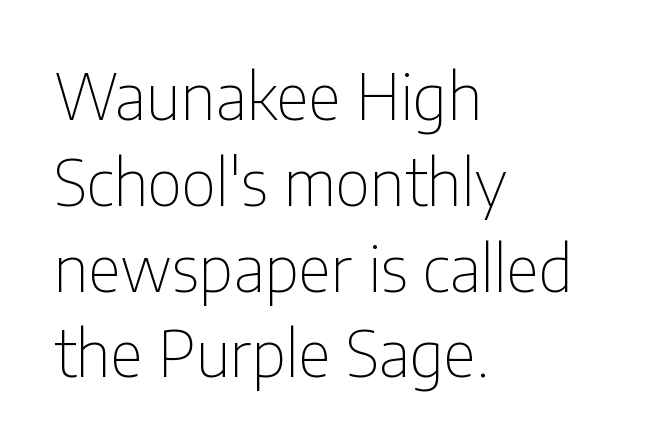
Vertical strokes here are truly vertical. Think standard paragraph weight, or any step lighter than that. Do the characters align in a grid? No, the font is proportional. The passage shown stacks its lines at a standard gap.
